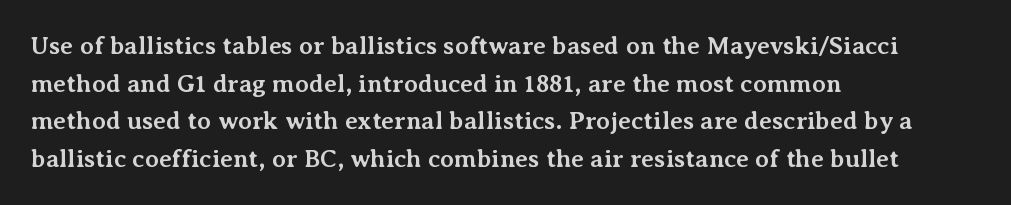
The image shows 25 px bold type, upright; set left-aligned, normal line spacing (1.51x), normal letter spacing, not underlined.
